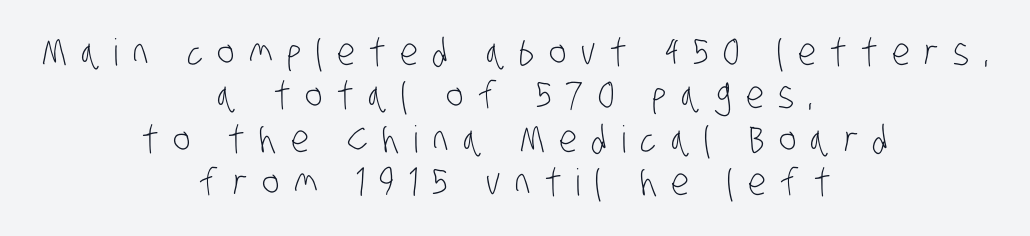
{"serif": "no", "bold": "no", "weight": "light", "width": "condensed", "stroke_contrast": "low", "x_height": "large", "monospaced": "no", "underline": "no", "align": "center", "line_spacing_ratio": 1.17, "letter_spacing": "wide", "letter_spacing_em": 0.39, "glyph_px": 37}
